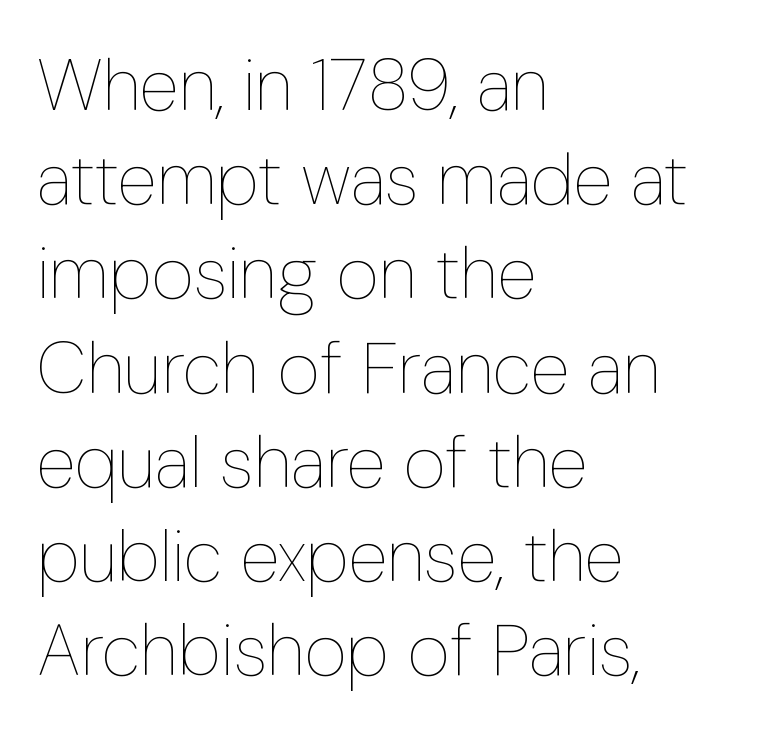
The image shows 73 px thin, condensed type, upright; set left-aligned, normal line spacing (1.29x), normal letter spacing, not underlined; low stroke contrast and a medium x-height.
